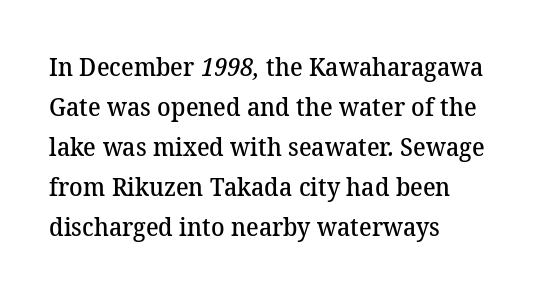
{"bold": "semi", "underline": "no", "align": "left", "line_spacing": "normal", "line_spacing_ratio": 1.6, "letter_spacing": "normal", "letter_spacing_em": 0.0, "glyph_px": 25}
